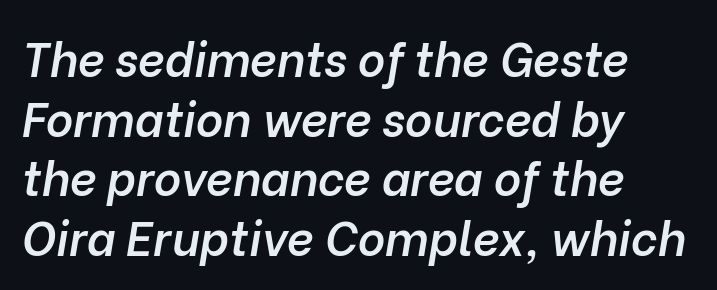
The image shows 47 px semibold type, italic (leaning right); set left-aligned, normal line spacing (1.27x), normal letter spacing, not underlined; low stroke contrast and a medium x-height.
